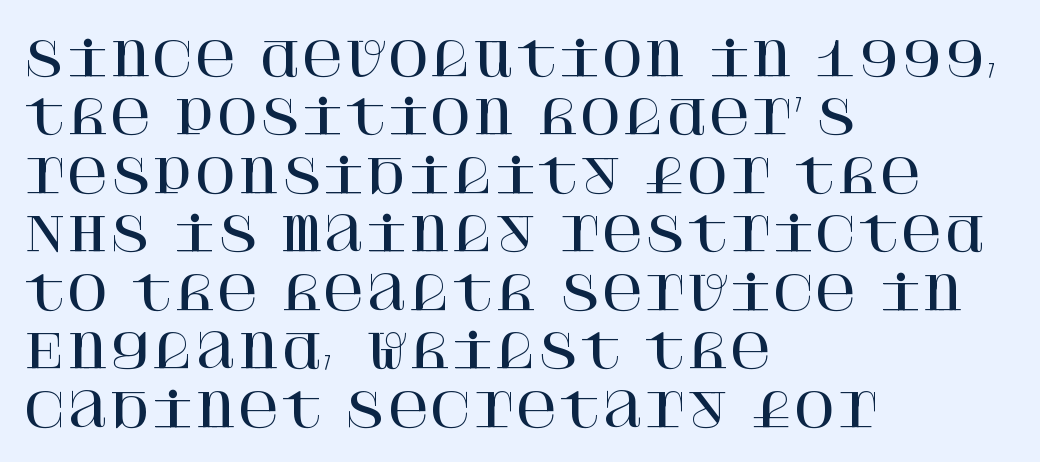
Bare-footed words on every line. Look at the bottom of the vertical strokes: they flare into serifs here. Compared with a centered layout, this one pins lines to the left instead. The lettering stays uniformly vertical, giving the passage a roman look. Compared with typical body copy, the letter spacing here is the same. Reading down the column, the eye jumps a familiar distance to each next line.
